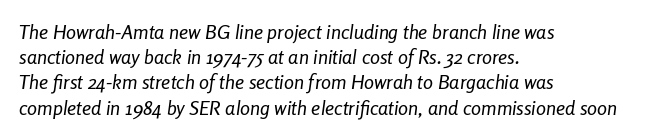
Characters follow at the spacing the type designer built in. There's an unmistakable incline to the writing here. Stems here are at most as thick as an everyday book face. Underline: absent. Each line starts at the same left margin while the right side varies.
